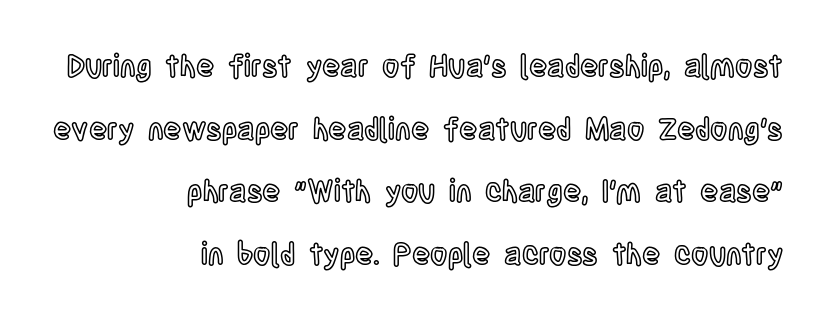
The rendering anchors every line to the right-hand side. The face used here is proportionally spaced, like ordinary book or web type. The letters sit at their default tracking, neither squeezed nor spread. Does the leading feel generous? Absolutely, it's lavish. Nobody drew a line under any word here.
